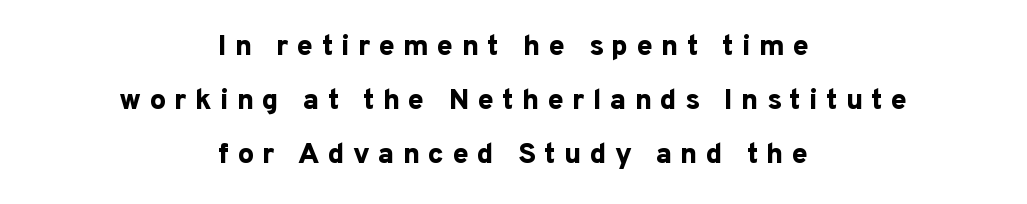
Q: Is the text bold? A: Yes.
Q: Is the text italic (slanted)? A: No, it is upright.
Q: Is the typeface a serif or a sans-serif typeface? A: Sans-serif.
Q: Is the text underlined? A: No.
Q: How is the paragraph aligned? A: Centered.
Q: Is the spacing between letters normal or unusually wide? A: Unusually wide.
Q: Width (condensed, normal, or wide)? A: Normal.
Q: Stroke contrast? A: Low.
Q: x-height? A: Medium.
Q: Monospaced? A: No.
